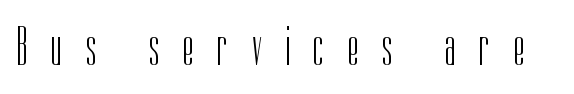
Q: Is the text bold? A: No.
Q: Is the text italic (slanted)? A: No, it is upright.
Q: Is the typeface a serif or a sans-serif typeface? A: Sans-serif.
Q: Is the text underlined? A: No.
Q: Is the spacing between letters normal or unusually wide? A: Unusually wide.
Q: Width (condensed, normal, or wide)? A: Condensed.
Q: Stroke contrast? A: Low.
Q: x-height? A: Medium.
Q: Monospaced? A: No.
